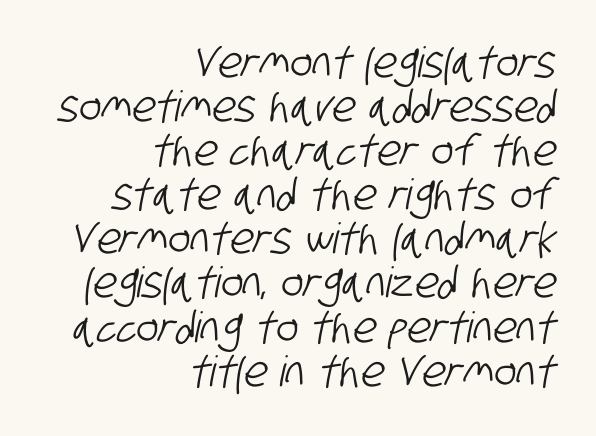
{"serif": "no", "width": "condensed", "stroke_contrast": "low", "x_height": "large", "monospaced": "no", "underline": "no", "align": "right", "line_spacing": "tight", "line_spacing_ratio": 1.05, "letter_spacing": "normal", "letter_spacing_em": 0.0, "glyph_px": 42}
